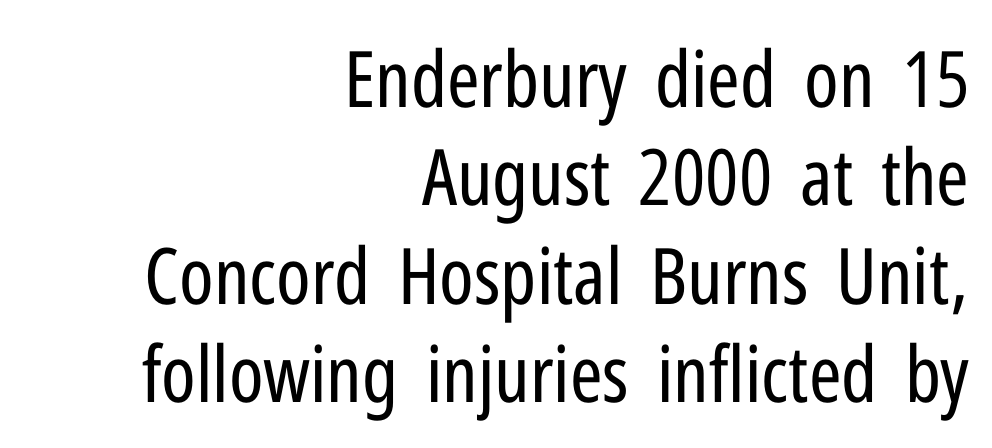
The image shows 78 px regular-weight, condensed sans-serif type, upright; set right-aligned, normal line spacing (1.26x), normal letter spacing, not underlined; low stroke contrast and a medium x-height.
